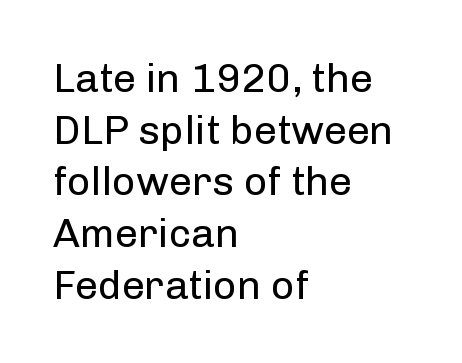
Q: Is the text bold? A: No.
Q: Is the text italic (slanted)? A: No, it is upright.
Q: Is the typeface a serif or a sans-serif typeface? A: Sans-serif.
Q: Is the text underlined? A: No.
Q: How is the paragraph aligned? A: Left-aligned.
Q: Is the spacing between letters normal or unusually wide? A: Normal.
Q: Is the spacing between lines tight, normal or loose? A: Normal.
Q: Width (condensed, normal, or wide)? A: Normal.
Q: Stroke contrast? A: Low.
Q: x-height? A: Medium.
Q: Monospaced? A: No.
